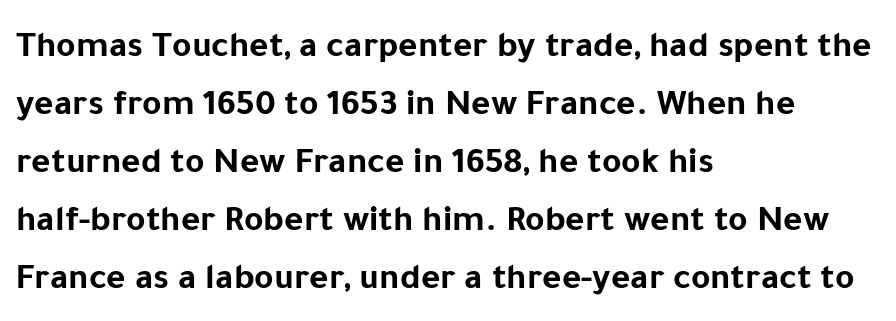
The image shows 37 px bold sans-serif type, upright; set left-aligned, normal line spacing (1.57x), normal letter spacing, not underlined; low stroke contrast and a medium x-height.
